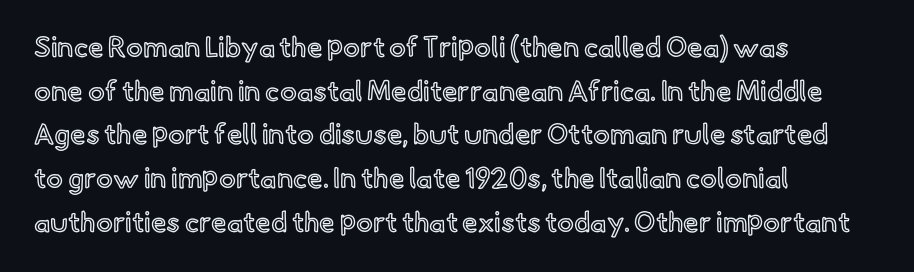
{"italic": "no", "width": "normal", "x_height": "small", "monospaced": "no", "underline": "no", "align": "left", "line_spacing": "normal", "line_spacing_ratio": 1.56, "letter_spacing": "normal", "letter_spacing_em": 0.0, "glyph_px": 28}
